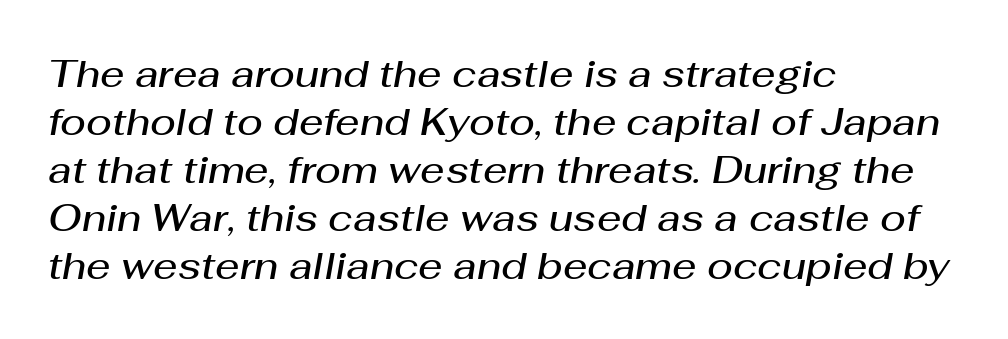
{"italic": "yes", "lean": "right", "slant_degrees": 10, "bold": "semi", "weight": "semibold", "width": "normal", "stroke_contrast": "medium", "x_height": "medium", "monospaced": "no", "underline": "no", "align": "left", "line_spacing": "normal", "line_spacing_ratio": 1.26, "letter_spacing": "normal", "letter_spacing_em": 0.0, "glyph_px": 38}
